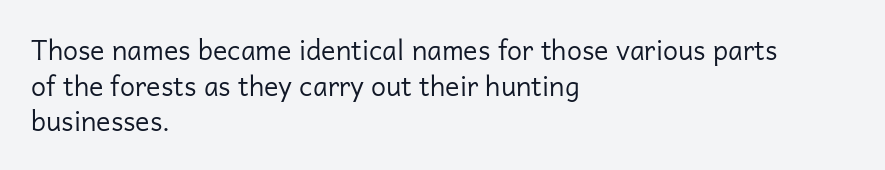
{"italic": "no", "bold": "no", "underline": "no", "align": "left", "line_spacing": "normal", "line_spacing_ratio": 1.32, "letter_spacing": "normal", "letter_spacing_em": 0.0, "glyph_px": 27}
